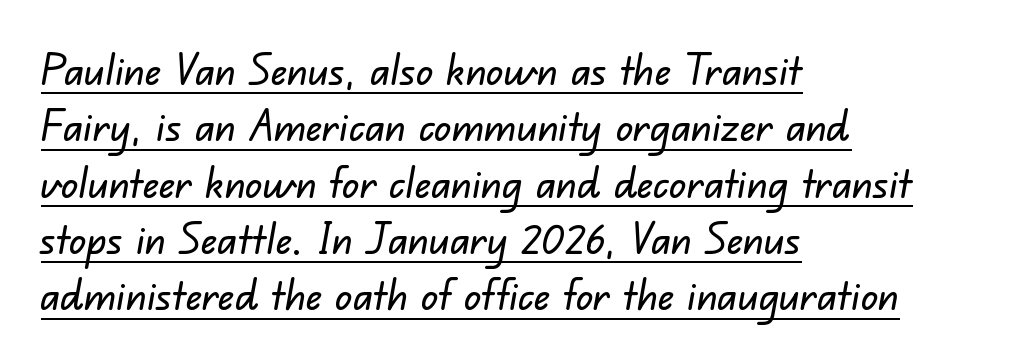
{"serif": "no", "width": "normal", "stroke_contrast": "low", "x_height": "small", "monospaced": "no", "underline": "yes", "align": "left", "line_spacing": "normal", "line_spacing_ratio": 1.31, "letter_spacing": "normal", "letter_spacing_em": 0.0, "glyph_px": 43}
